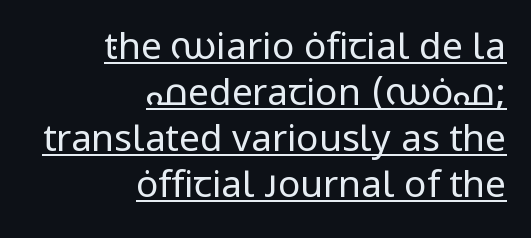
The image shows 37 px regular-weight sans-serif type, upright; set right-aligned, line spacing 1.24x, normal letter spacing, underlined; low stroke contrast and a medium x-height.
